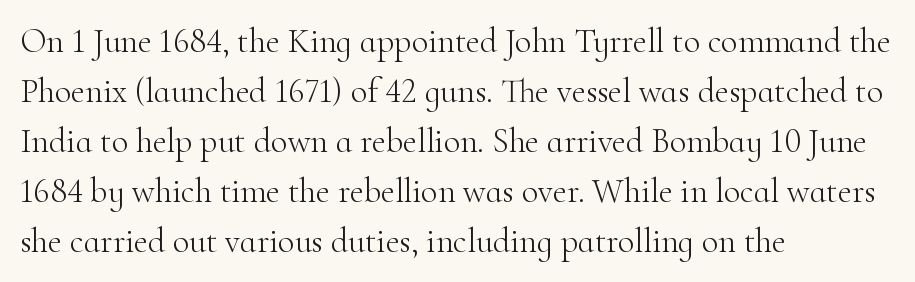
The image shows 34 px light serif type, upright; set left-aligned, normal line spacing (1.47x), normal letter spacing, not underlined; high stroke contrast and a small x-height.
